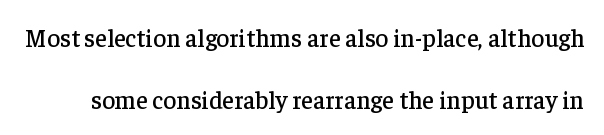
Q: Is the text italic (slanted)? A: No, it is upright.
Q: Is the text underlined? A: No.
Q: Is the spacing between letters normal or unusually wide? A: Normal.
Q: Is the spacing between lines tight, normal or loose? A: Loose.
